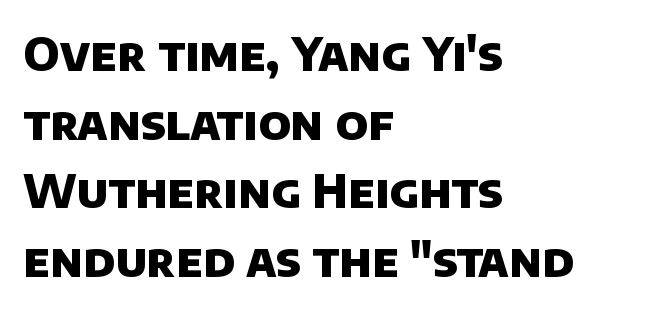
Q: Is the text bold? A: Yes.
Q: Is the typeface a serif or a sans-serif typeface? A: Sans-serif.
Q: Is the text underlined? A: No.
Q: How is the paragraph aligned? A: Left-aligned.
Q: Is the spacing between letters normal or unusually wide? A: Normal.
Q: Is the spacing between lines tight, normal or loose? A: Normal.
Q: Width (condensed, normal, or wide)? A: Normal.
Q: Stroke contrast? A: Low.
Q: x-height? A: Large.
Q: Monospaced? A: No.
